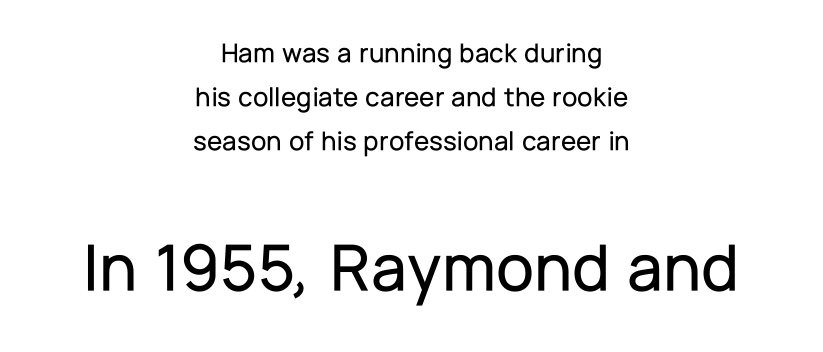
The image shows 69 px sans-serif type, upright; set centered, normal line spacing (1.57x), normal letter spacing, not underlined; the second (bottom) block is 2.46x larger; low stroke contrast and a medium x-height.
